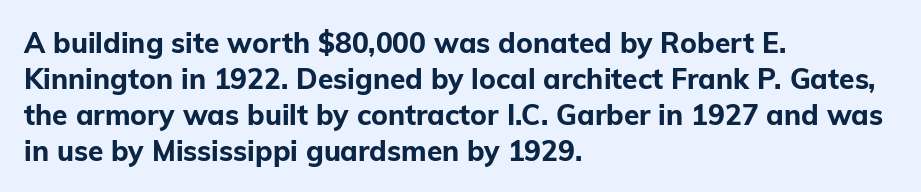
Q: Is the text bold? A: Yes.
Q: Is the text italic (slanted)? A: No, it is upright.
Q: Is the typeface a serif or a sans-serif typeface? A: Sans-serif.
Q: Is the text underlined? A: No.
Q: How is the paragraph aligned? A: Left-aligned.
Q: Is the spacing between letters normal or unusually wide? A: Normal.
Q: Is the spacing between lines tight, normal or loose? A: Normal.
Q: Width (condensed, normal, or wide)? A: Normal.
Q: Stroke contrast? A: Low.
Q: x-height? A: Medium.
Q: Monospaced? A: No.
